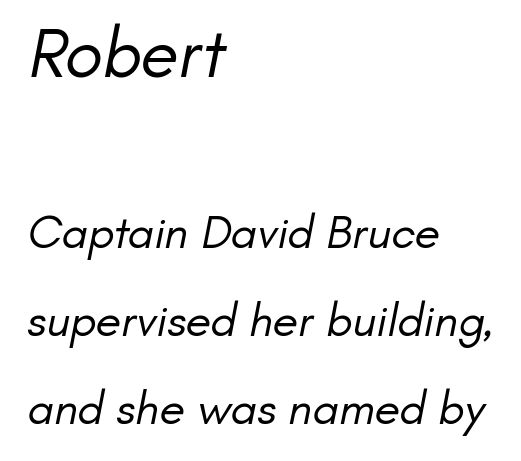
{"serif": "no", "bold": "no", "weight": "regular", "width": "normal", "stroke_contrast": "low", "x_height": "small", "monospaced": "no", "underline": "no", "align": "left", "line_spacing_ratio": 1.88, "letter_spacing": "normal", "letter_spacing_em": 0.0, "larger_block": "first", "size_ratio": 1.49, "glyph_px": 70}
